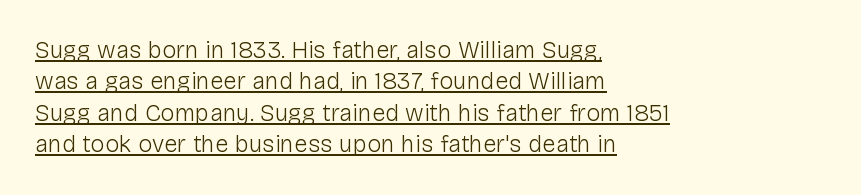
The image shows 24 px text type, upright; set left-aligned, normal line spacing (1.31x), normal letter spacing, underlined.
